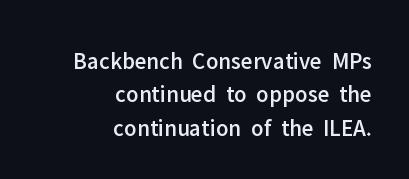
{"italic": "no", "underline": "no", "align": "right", "line_spacing": "normal", "line_spacing_ratio": 1.39, "letter_spacing": "normal", "letter_spacing_em": 0.0, "glyph_px": 24}
